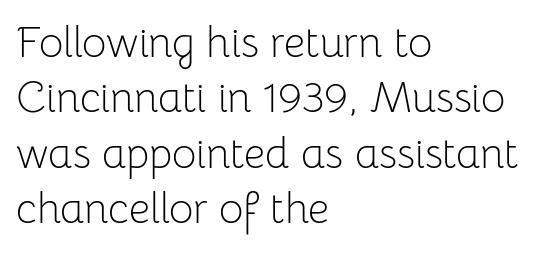
The image shows 42 px light sans-serif type, upright; set left-aligned, normal line spacing (1.32x), normal letter spacing, not underlined; low stroke contrast and a medium x-height.
